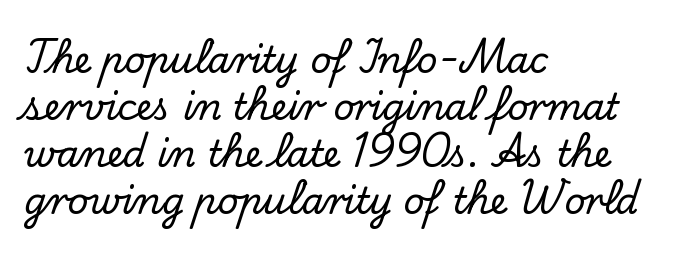
Q: Is the text italic (slanted)? A: Yes.
Q: Is the typeface a serif or a sans-serif typeface? A: Serif.
Q: Is the text underlined? A: No.
Q: How is the paragraph aligned? A: Left-aligned.
Q: Is the spacing between letters normal or unusually wide? A: Normal.
Q: Is the spacing between lines tight, normal or loose? A: Normal.
Q: Width (condensed, normal, or wide)? A: Normal.
Q: Stroke contrast? A: Low.
Q: x-height? A: Small.
Q: Monospaced? A: No.
